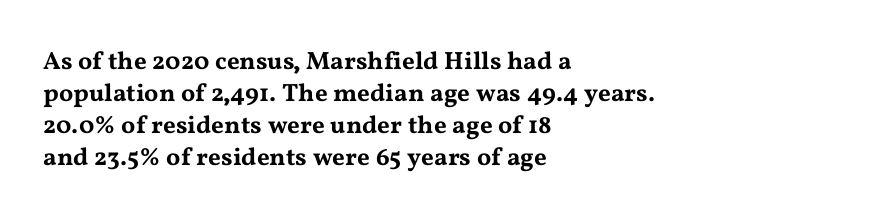
Summary of vertical rhythm: regular, with standard interline spacing. The string is rendered with underlining switched off. This rendering uses left alignment, leaving the right contour irregular. The lettering stays uniformly vertical, giving the passage a roman look. The horizontal fit of the characters is conventional and even.
